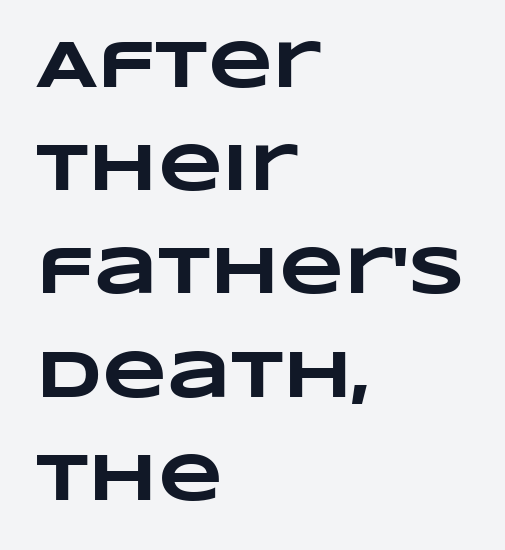
The lines are quadded left. Check the space under the baseline: it is left empty. The space between consecutive lines is moderate. Caption: bold face, heavy strokes. The passage shown is typed in a proportional face where columns would drift.
